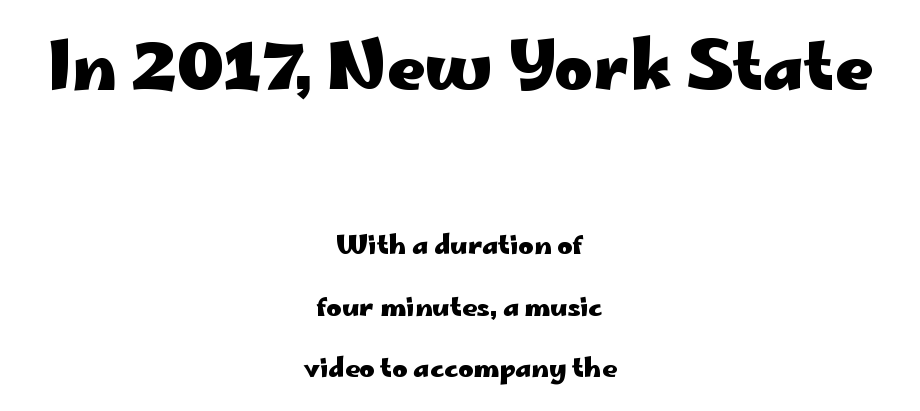
Q: Is the text bold? A: Yes.
Q: Is the text italic (slanted)? A: No, it is upright.
Q: Is the typeface a serif or a sans-serif typeface? A: Sans-serif.
Q: Is the text underlined? A: No.
Q: How is the paragraph aligned? A: Centered.
Q: Is the spacing between letters normal or unusually wide? A: Normal.
Q: Is the spacing between lines tight, normal or loose? A: Loose.
Q: Which block of text is set in a larger size, the first (top) or the second (bottom)? A: The first (top) one.
Q: Width (condensed, normal, or wide)? A: Wide.
Q: Stroke contrast? A: Low.
Q: x-height? A: Small.
Q: Monospaced? A: No.
